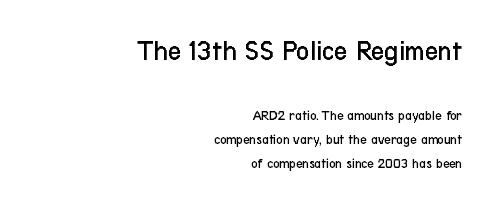
Q: Is the text bold? A: No.
Q: Is the text italic (slanted)? A: No, it is upright.
Q: Is the typeface a serif or a sans-serif typeface? A: Sans-serif.
Q: Is the text underlined? A: No.
Q: How is the paragraph aligned? A: Right-aligned.
Q: Is the spacing between letters normal or unusually wide? A: Normal.
Q: Is the spacing between lines tight, normal or loose? A: Normal.
Q: Which block of text is set in a larger size, the first (top) or the second (bottom)? A: The first (top) one.
Q: Width (condensed, normal, or wide)? A: Condensed.
Q: Stroke contrast? A: Low.
Q: x-height? A: Medium.
Q: Monospaced? A: No.
